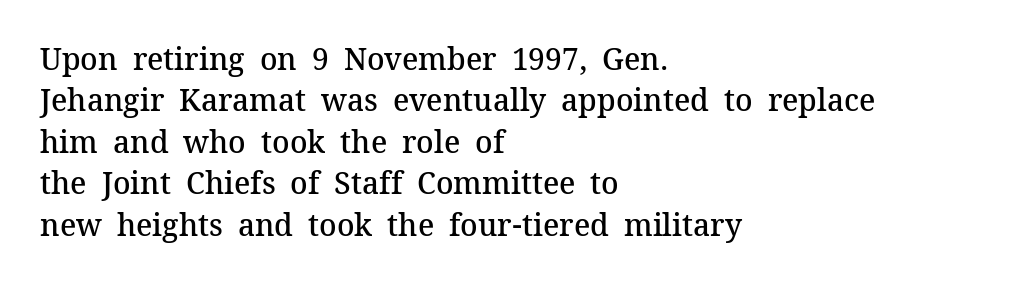
The image shows 30 px semibold serif type, upright; set left-aligned, normal line spacing (1.38x), normal letter spacing, not underlined; medium stroke contrast and a medium x-height.
